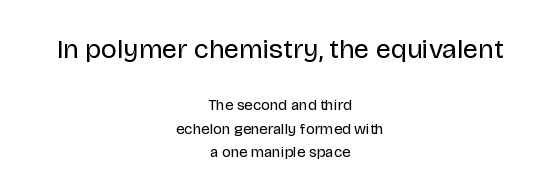
The image shows 27 px text type, upright; set centered, normal line spacing (1.57x), normal letter spacing, not underlined; the first (top) block is 1.8x larger.
